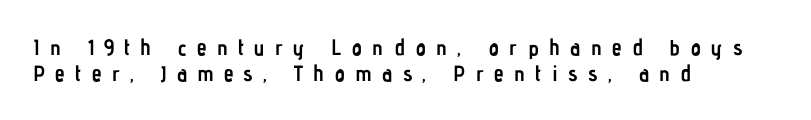
The image shows 22 px bold type, upright; set left-aligned, line spacing 1.16x, unusually wide letter spacing (+0.47 em), not underlined.
